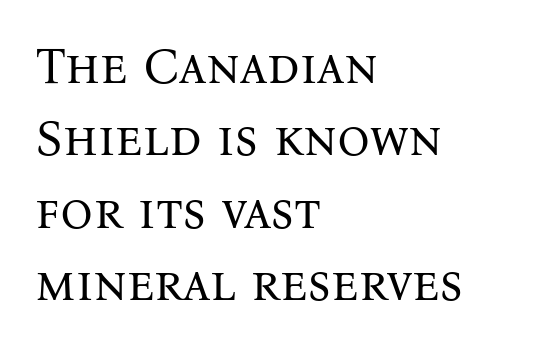
Evenly set lines give the paragraph a standard silhouette. The lettering stays uniformly vertical, giving the passage a roman look. No extra ink here — the face is not bold. Each row of text sits above clean, open space. Compared with typical body copy, the letter spacing here is the same. A classic flush-left, rag-right setting is used for this passage.
